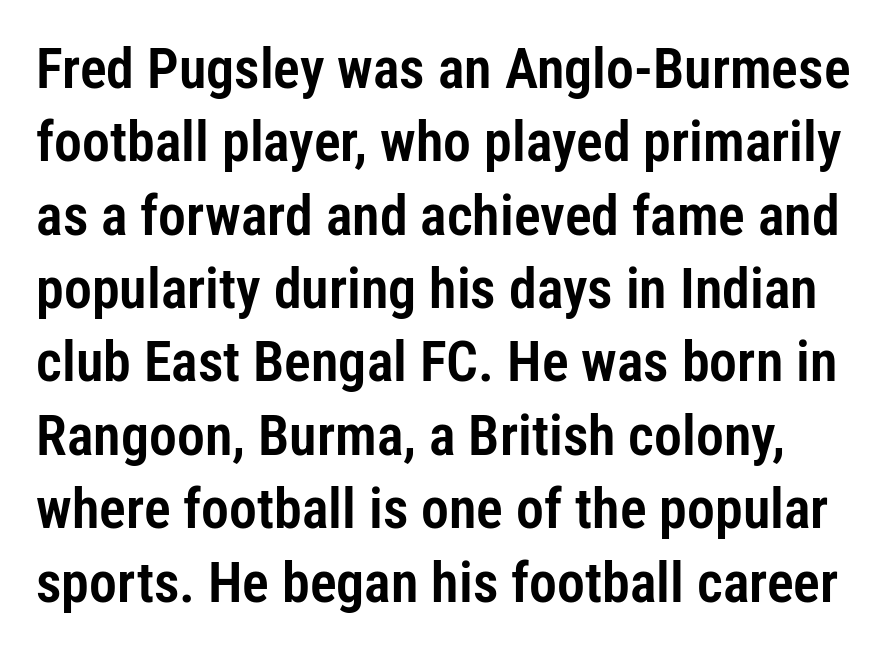
Q: Is the text italic (slanted)? A: No, it is upright.
Q: Is the typeface a serif or a sans-serif typeface? A: Sans-serif.
Q: Is the text underlined? A: No.
Q: Is the spacing between letters normal or unusually wide? A: Normal.
Q: Is the spacing between lines tight, normal or loose? A: Normal.
Q: Width (condensed, normal, or wide)? A: Condensed.
Q: Stroke contrast? A: Low.
Q: x-height? A: Medium.
Q: Monospaced? A: No.
